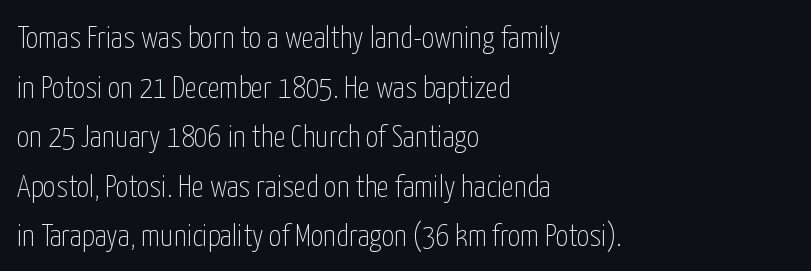
The image shows 31 px thin, condensed sans-serif type, upright; set left-aligned, normal line spacing (1.6x), normal letter spacing, not underlined; low stroke contrast and a medium x-height.
